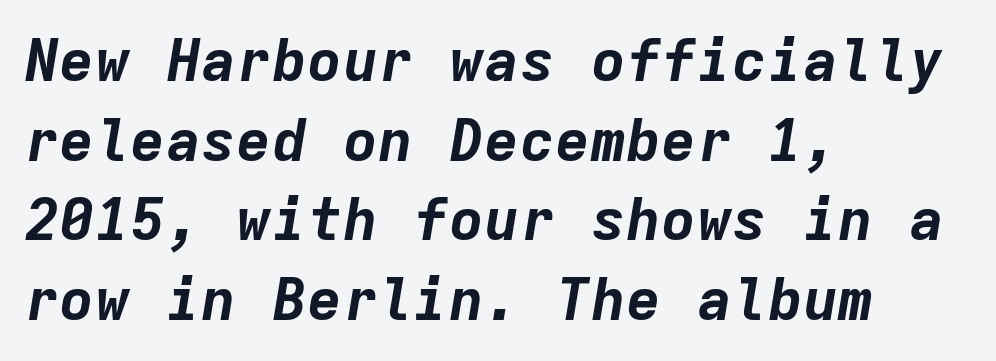
The image shows 59 px bold type, italic (leaning right), monospaced; set left-aligned, normal line spacing (1.35x), normal letter spacing, not underlined; low stroke contrast and a medium x-height.
